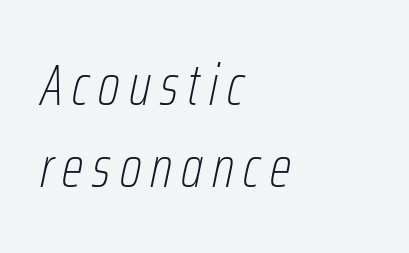
The image shows 57 px thin, condensed type, italic (leaning right); set left-aligned, normal line spacing (1.43x), not underlined; low stroke contrast and a medium x-height.
